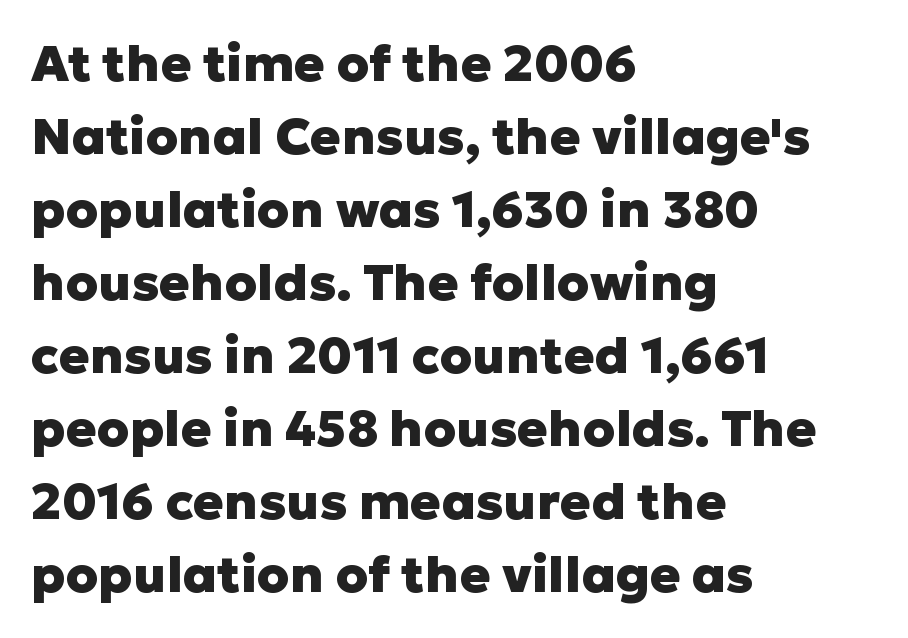
{"serif": "no", "italic": "no", "bold": "yes", "weight": "heavy", "width": "normal", "stroke_contrast": "low", "x_height": "medium", "monospaced": "no", "underline": "no", "align": "left", "line_spacing": "normal", "line_spacing_ratio": 1.43, "letter_spacing": "normal", "letter_spacing_em": 0.0, "glyph_px": 51}
